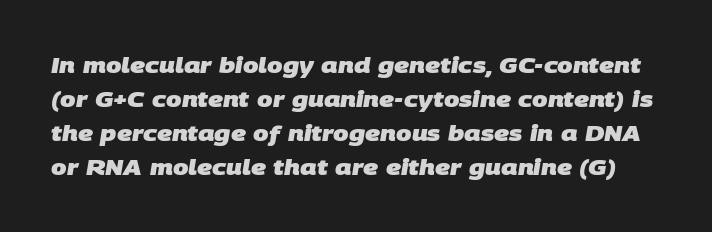
{"bold": "yes", "underline": "no", "line_spacing": "normal", "line_spacing_ratio": 1.55, "letter_spacing": "normal", "letter_spacing_em": 0.0, "glyph_px": 22}
